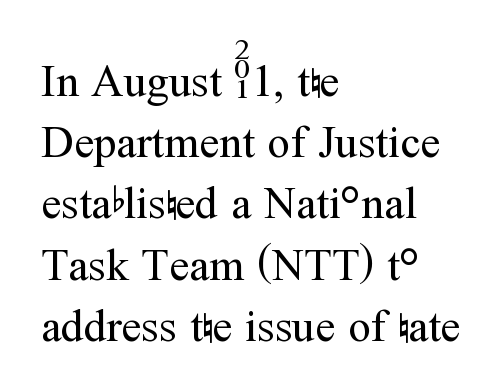
Q: Is the text bold? A: No.
Q: Is the text italic (slanted)? A: No, it is upright.
Q: Is the typeface a serif or a sans-serif typeface? A: Serif.
Q: Is the text underlined? A: No.
Q: How is the paragraph aligned? A: Left-aligned.
Q: Is the spacing between letters normal or unusually wide? A: Normal.
Q: Is the spacing between lines tight, normal or loose? A: Normal.
Q: Width (condensed, normal, or wide)? A: Normal.
Q: Stroke contrast? A: Medium.
Q: x-height? A: Medium.
Q: Monospaced? A: No.
